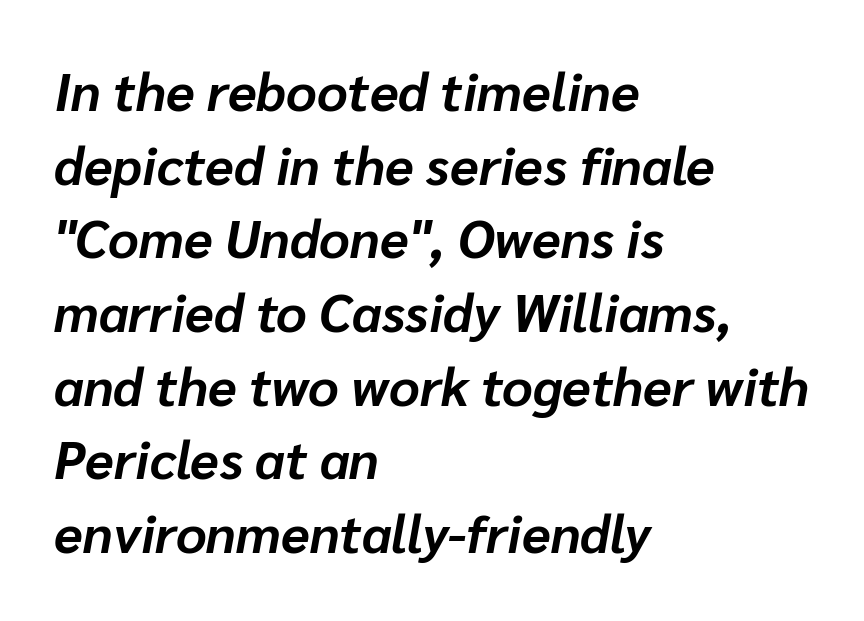
{"italic": "yes", "lean": "right", "slant_degrees": 10, "bold": "yes", "weight": "bold", "width": "normal", "stroke_contrast": "low", "x_height": "medium", "monospaced": "no", "underline": "no", "align": "left", "line_spacing": "normal", "line_spacing_ratio": 1.39, "letter_spacing": "normal", "letter_spacing_em": 0.0, "glyph_px": 53}
